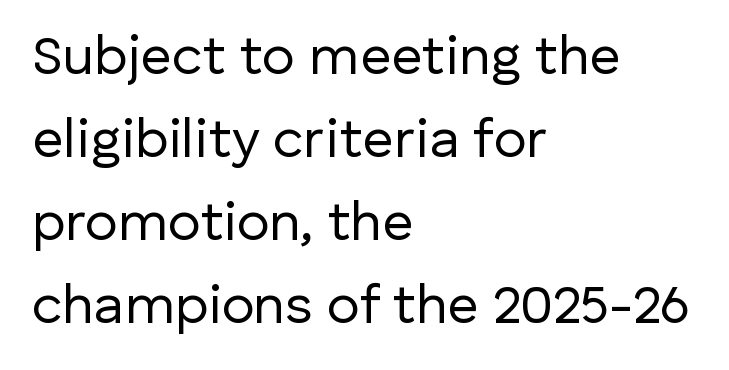
Q: Is the text bold? A: No.
Q: Is the text italic (slanted)? A: No, it is upright.
Q: Is the typeface a serif or a sans-serif typeface? A: Sans-serif.
Q: Is the text underlined? A: No.
Q: How is the paragraph aligned? A: Left-aligned.
Q: Is the spacing between letters normal or unusually wide? A: Normal.
Q: Is the spacing between lines tight, normal or loose? A: Normal.
Q: Width (condensed, normal, or wide)? A: Normal.
Q: Stroke contrast? A: Low.
Q: x-height? A: Medium.
Q: Monospaced? A: No.
